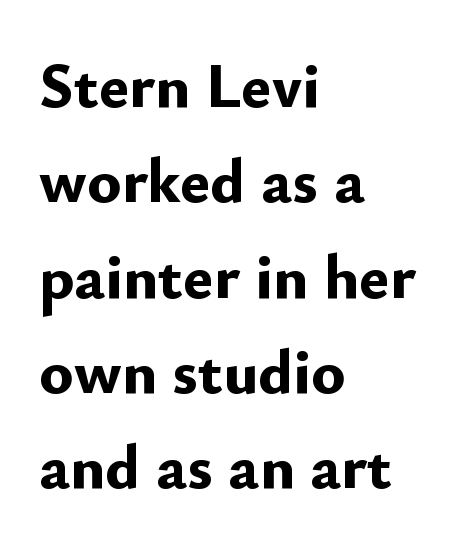
The letters advance in unequal steps, a hallmark of proportional type. Compared with typical body copy, the letter spacing here is the same. The vertical gap from one line to the next is medium. The specimen omits any rule beneath the text block's lines.
